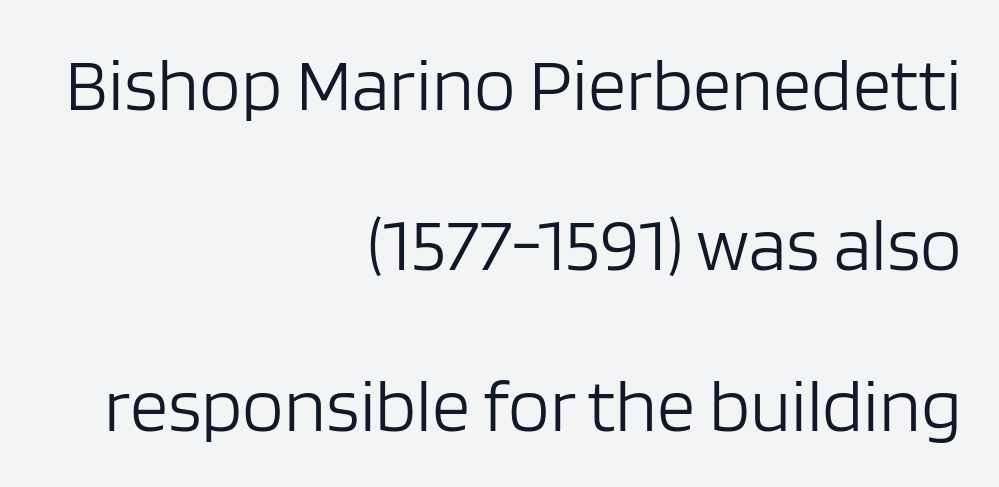
Q: Is the text bold? A: No.
Q: Is the text italic (slanted)? A: No, it is upright.
Q: Is the typeface a serif or a sans-serif typeface? A: Sans-serif.
Q: Is the text underlined? A: No.
Q: How is the paragraph aligned? A: Right-aligned.
Q: Is the spacing between letters normal or unusually wide? A: Normal.
Q: Is the spacing between lines tight, normal or loose? A: Loose.
Q: Width (condensed, normal, or wide)? A: Normal.
Q: Stroke contrast? A: Low.
Q: x-height? A: Large.
Q: Monospaced? A: No.
